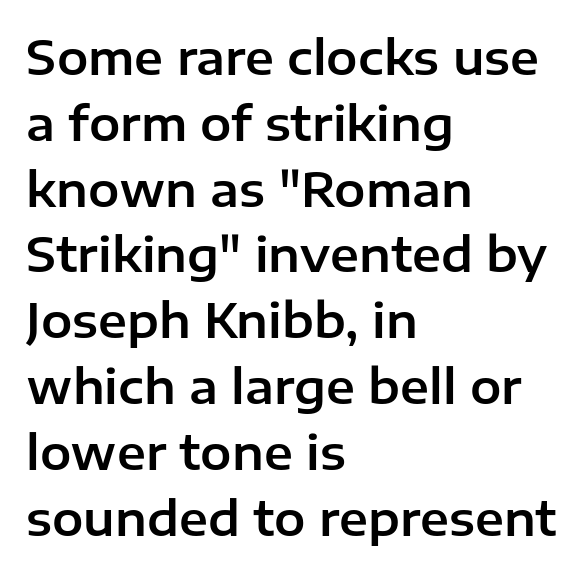
Words float on clear page, feet unadorned. Each line starts at the same left margin while the right side varies. Tracking here is standard; glyphs follow each other at the usual distance. A roman cut, with each character standing at attention. How would I describe the line gaps? Plain and ordinary. Think of a printed novel: that variable character pitch is what you see here.
